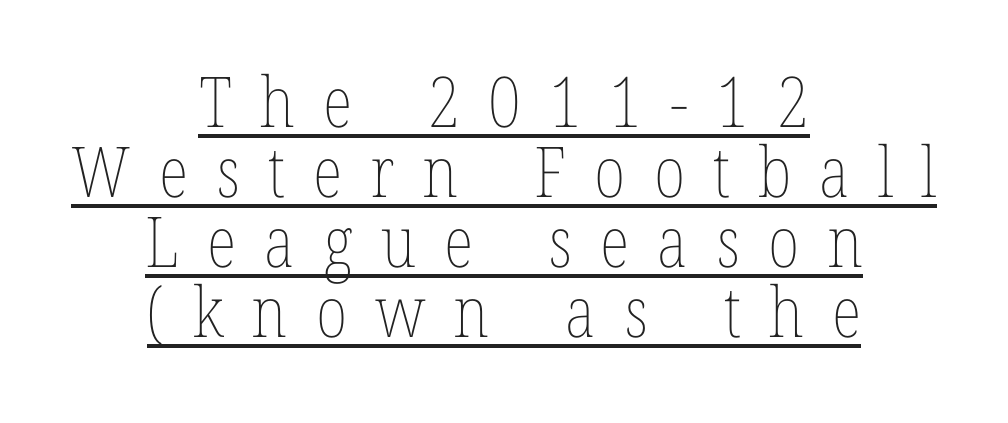
{"italic": "no", "bold": "no", "weight": "thin", "width": "condensed", "stroke_contrast": "low", "x_height": "medium", "monospaced": "no", "underline": "yes", "align": "center", "line_spacing": "tight", "line_spacing_ratio": 1.0, "letter_spacing": "wide", "letter_spacing_em": 0.4, "glyph_px": 70}
